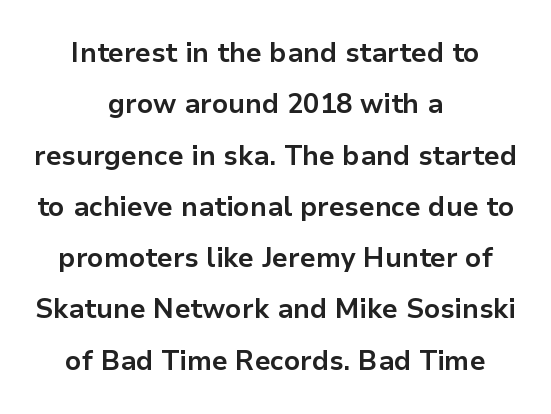
The image shows 27 px bold type, upright; set centered, loose line spacing (1.9x), normal letter spacing, not underlined.
